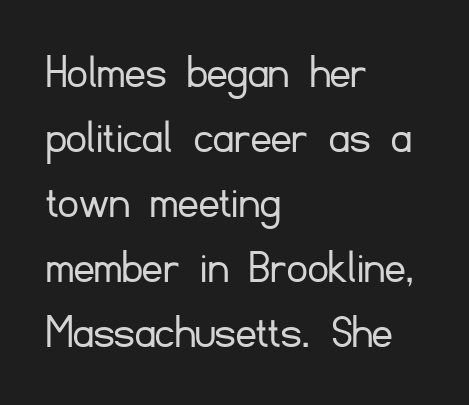
{"serif": "no", "italic": "no", "bold": "no", "weight": "light", "width": "normal", "stroke_contrast": "low", "x_height": "small", "monospaced": "no", "underline": "no", "align": "left", "line_spacing": "normal", "line_spacing_ratio": 1.3, "letter_spacing": "normal", "letter_spacing_em": 0.0, "glyph_px": 50}
